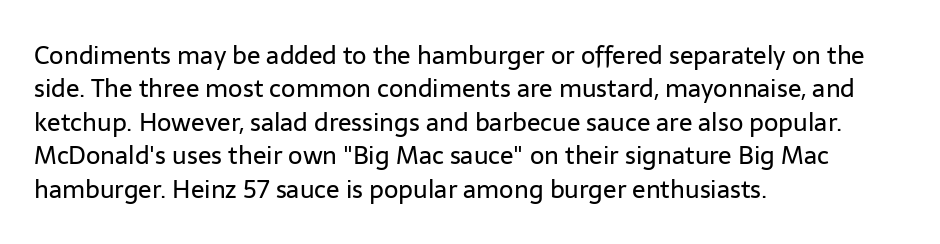
{"italic": "no", "bold": "no", "underline": "no", "align": "left", "line_spacing": "normal", "line_spacing_ratio": 1.34, "letter_spacing": "normal", "letter_spacing_em": 0.0, "glyph_px": 25}
